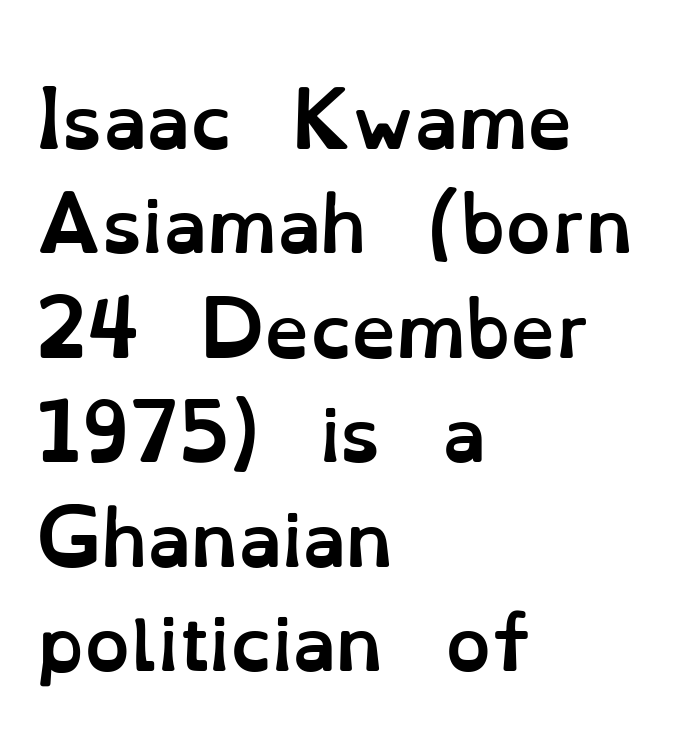
{"italic": "no", "bold": "yes", "weight": "semibold", "width": "normal", "stroke_contrast": "low", "x_height": "small", "monospaced": "no", "underline": "no", "align": "left", "line_spacing": "normal", "line_spacing_ratio": 1.45, "letter_spacing": "normal", "letter_spacing_em": 0.0, "glyph_px": 72}
